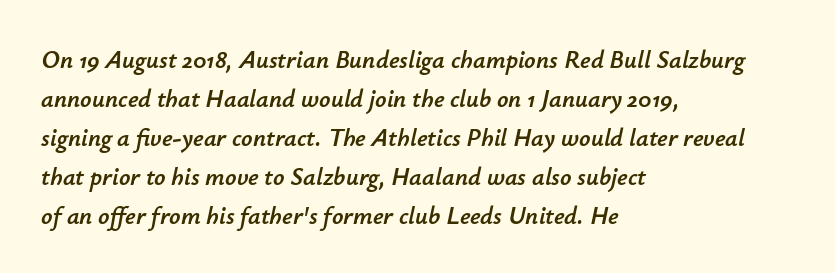
Q: Is the text italic (slanted)? A: Yes, it leans right by about 12 degrees.
Q: Is the text underlined? A: No.
Q: How is the paragraph aligned? A: Left-aligned.
Q: Is the spacing between letters normal or unusually wide? A: Normal.
Q: Is the spacing between lines tight, normal or loose? A: Normal.
